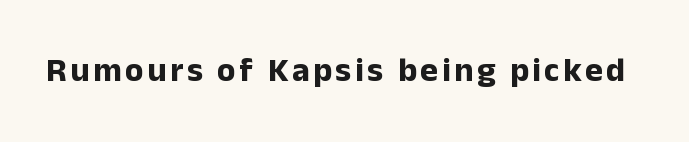
Q: Is the text bold? A: Yes.
Q: Is the text italic (slanted)? A: No, it is upright.
Q: Is the typeface a serif or a sans-serif typeface? A: Sans-serif.
Q: Is the text underlined? A: No.
Q: Width (condensed, normal, or wide)? A: Normal.
Q: Stroke contrast? A: Low.
Q: x-height? A: Medium.
Q: Monospaced? A: No.
